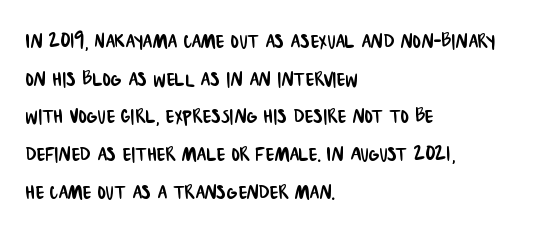
The zone under the glyphs is completely vacant. The letters sit at their default tracking, neither squeezed nor spread. Each line starts at the same left margin while the right side varies. A typesetter would call this leading conventional body-copy spacing.
